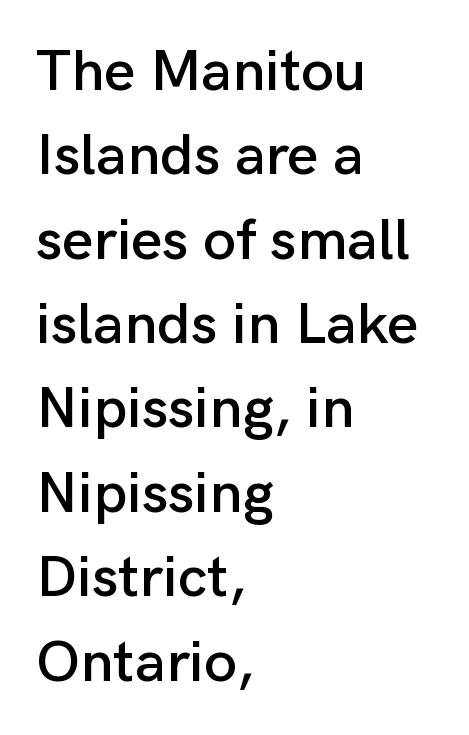
Q: Is the text italic (slanted)? A: No, it is upright.
Q: Is the typeface a serif or a sans-serif typeface? A: Sans-serif.
Q: Is the text underlined? A: No.
Q: How is the paragraph aligned? A: Left-aligned.
Q: Is the spacing between letters normal or unusually wide? A: Normal.
Q: Is the spacing between lines tight, normal or loose? A: Normal.
Q: Width (condensed, normal, or wide)? A: Normal.
Q: Stroke contrast? A: Low.
Q: x-height? A: Medium.
Q: Monospaced? A: No.
